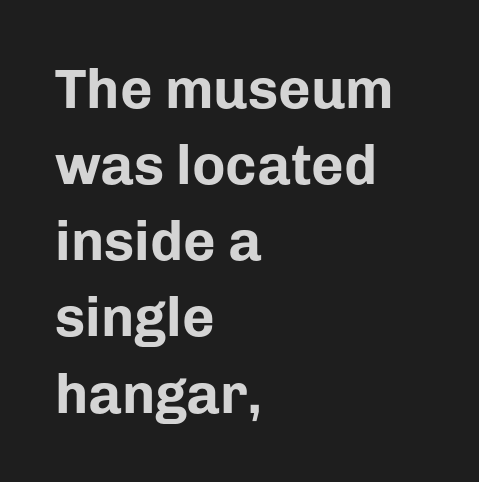
{"serif": "no", "italic": "no", "bold": "yes", "weight": "bold", "width": "normal", "stroke_contrast": "low", "x_height": "medium", "monospaced": "no", "underline": "no", "align": "left", "line_spacing": "normal", "line_spacing_ratio": 1.36, "letter_spacing": "normal", "letter_spacing_em": 0.0, "glyph_px": 56}
